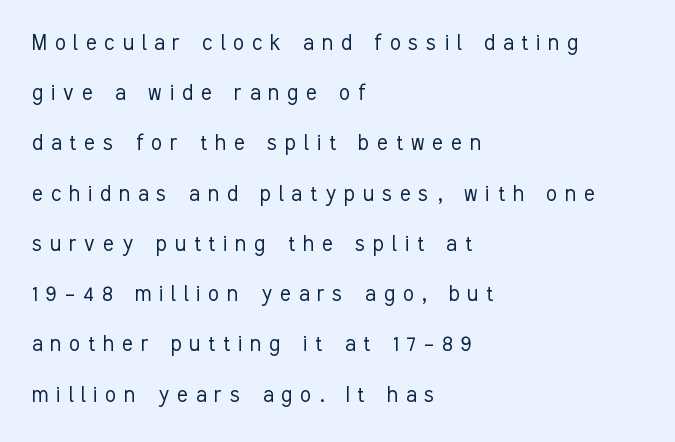
Q: Is the text bold? A: No.
Q: Is the text italic (slanted)? A: No, it is upright.
Q: Is the text underlined? A: No.
Q: How is the paragraph aligned? A: Left-aligned.
Q: Is the spacing between letters normal or unusually wide? A: Unusually wide.
Q: Is the spacing between lines tight, normal or loose? A: Loose.
